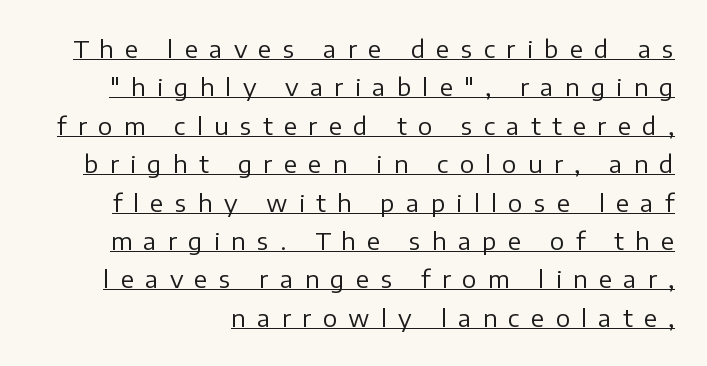
{"italic": "no", "bold": "no", "underline": "yes", "line_spacing": "normal", "line_spacing_ratio": 1.6, "letter_spacing": "wide", "letter_spacing_em": 0.47, "glyph_px": 24}
